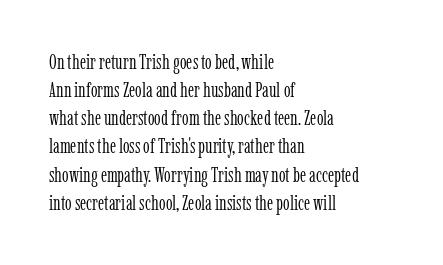
Visually the block forms a straight wall on the left and a jagged coastline on the right. Style check: upright. Bold? No — there's no thickening of the strokes. Notice how descenders clear the ascenders below comfortably — that's standard leading. Each word holds together tightly as a unit, with standard inter-letter gaps.
